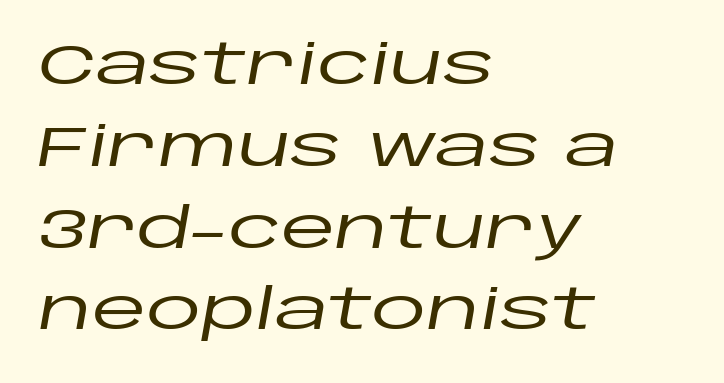
Q: Is the text italic (slanted)? A: Yes, it leans right by about 10 degrees.
Q: Is the text underlined? A: No.
Q: How is the paragraph aligned? A: Left-aligned.
Q: Is the spacing between letters normal or unusually wide? A: Normal.
Q: Is the spacing between lines tight, normal or loose? A: Normal.
Q: Width (condensed, normal, or wide)? A: Wide.
Q: Stroke contrast? A: Low.
Q: x-height? A: Large.
Q: Monospaced? A: No.
